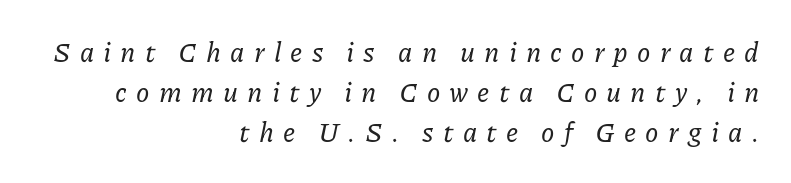
Q: Is the text italic (slanted)? A: Yes, it leans right by about 11 degrees.
Q: Is the text underlined? A: No.
Q: How is the paragraph aligned? A: Right-aligned.
Q: Is the spacing between letters normal or unusually wide? A: Unusually wide.
Q: Is the spacing between lines tight, normal or loose? A: Normal.
